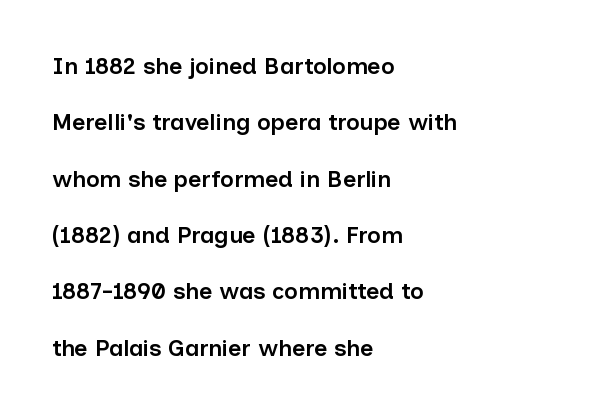
Q: Is the text bold? A: Semi-bold.
Q: Is the text italic (slanted)? A: No, it is upright.
Q: Is the text underlined? A: No.
Q: How is the paragraph aligned? A: Left-aligned.
Q: Is the spacing between letters normal or unusually wide? A: Normal.
Q: Is the spacing between lines tight, normal or loose? A: Loose.
